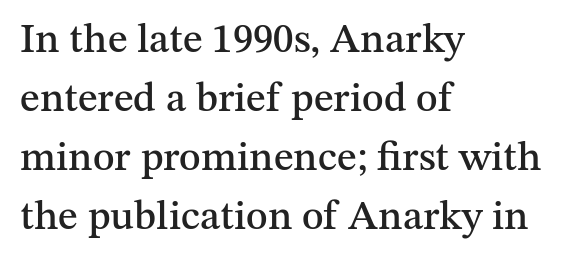
Note the varied advance widths — an 'i' is clearly narrower than an 'm'. Every character sits straight up, as roman type does. The lines in this sample share a left origin and differ only in where they stop. Baseline-to-baseline distance is the conventional proportion of letter height.
